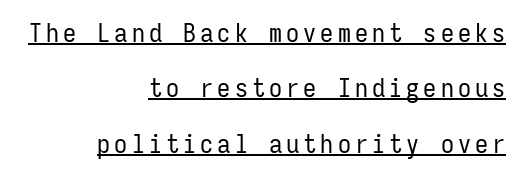
The image shows 26 px text type, upright; set right-aligned, loose line spacing (2.13x), underlined.
